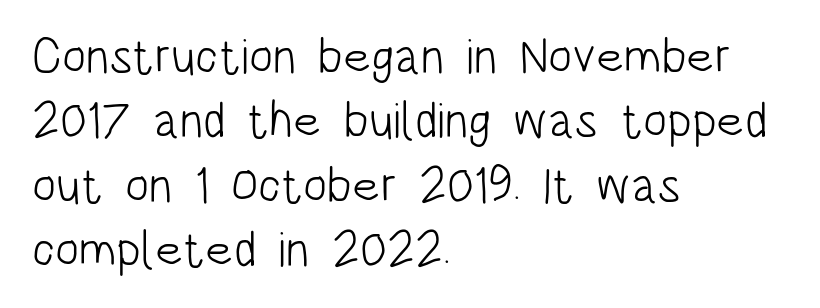
{"serif": "no", "italic": "no", "bold": "no", "weight": "light", "width": "condensed", "stroke_contrast": "low", "x_height": "large", "monospaced": "no", "underline": "no", "align": "left", "line_spacing": "normal", "line_spacing_ratio": 1.29, "letter_spacing": "normal", "letter_spacing_em": 0.0, "glyph_px": 50}
